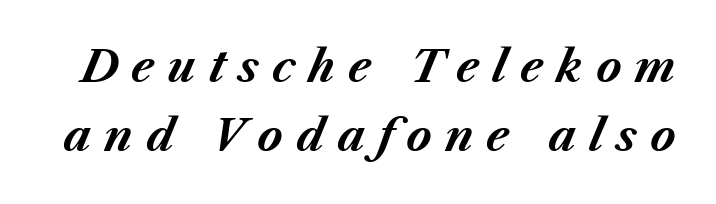
The image shows 43 px bold type, italic (leaning right); set normal line spacing (1.61x), unusually wide letter spacing (+0.3 em), not underlined; medium stroke contrast and a medium x-height.
